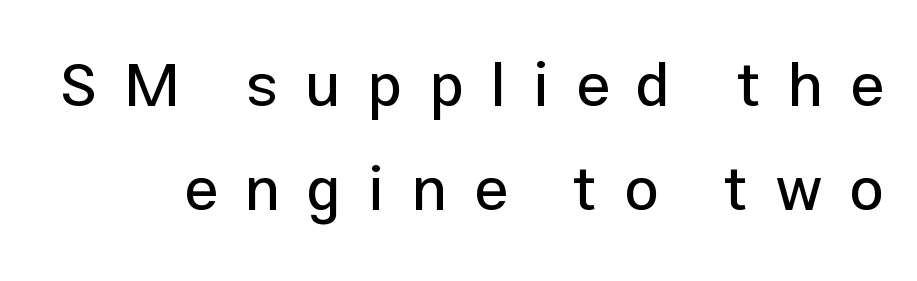
The image shows 62 px sans-serif type, upright; set normal line spacing (1.68x), unusually wide letter spacing (+0.43 em), not underlined; low stroke contrast and a medium x-height.
